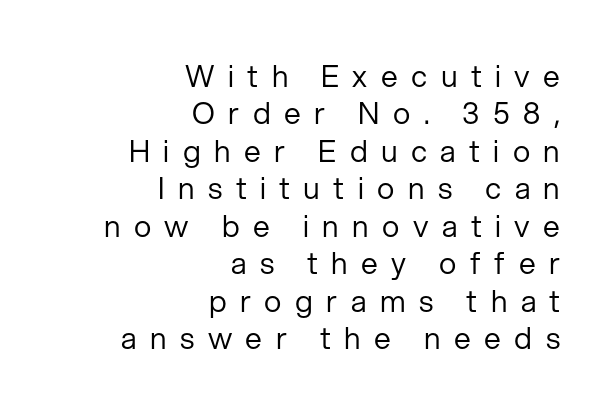
Q: Is the text bold? A: No.
Q: Is the text italic (slanted)? A: No, it is upright.
Q: Is the typeface a serif or a sans-serif typeface? A: Sans-serif.
Q: Is the text underlined? A: No.
Q: How is the paragraph aligned? A: Right-aligned.
Q: Is the spacing between letters normal or unusually wide? A: Unusually wide.
Q: Is the spacing between lines tight, normal or loose? A: Normal.
Q: Width (condensed, normal, or wide)? A: Normal.
Q: Stroke contrast? A: Low.
Q: x-height? A: Medium.
Q: Monospaced? A: No.
